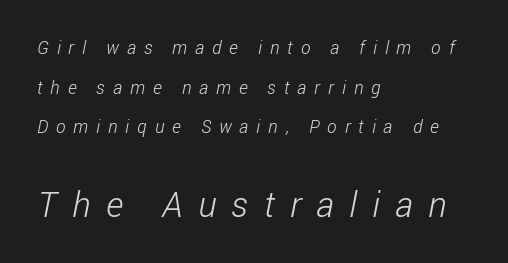
{"serif": "no", "bold": "no", "weight": "light", "width": "condensed", "stroke_contrast": "low", "x_height": "medium", "monospaced": "no", "underline": "no", "align": "left", "line_spacing": "loose", "line_spacing_ratio": 2.2, "letter_spacing": "wide", "letter_spacing_em": 0.44, "larger_block": "second", "size_ratio": 1.94, "glyph_px": 35}
